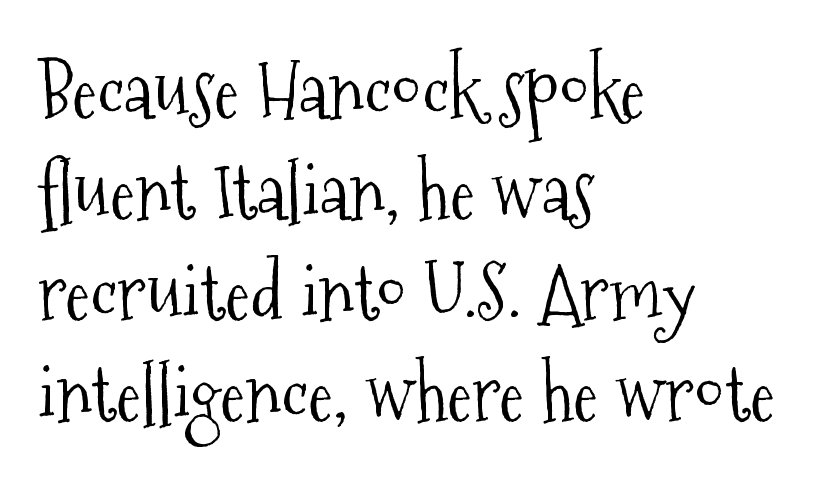
Q: Is the text bold? A: No.
Q: Is the text italic (slanted)? A: No, it is upright.
Q: Is the typeface a serif or a sans-serif typeface? A: Serif.
Q: Is the text underlined? A: No.
Q: How is the paragraph aligned? A: Left-aligned.
Q: Is the spacing between letters normal or unusually wide? A: Normal.
Q: Is the spacing between lines tight, normal or loose? A: Normal.
Q: Width (condensed, normal, or wide)? A: Condensed.
Q: Stroke contrast? A: Medium.
Q: x-height? A: Medium.
Q: Monospaced? A: No.
